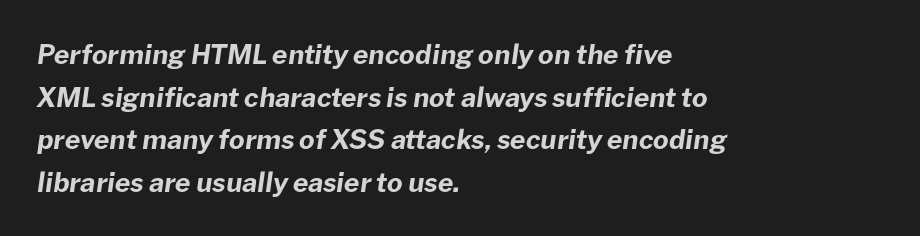
Students, this is bold: see how much ink each stroke carries. Line beginnings align vertically; line endings do not. Emphasis-style slanted type is in use. Reading down the column, the eye jumps a familiar distance to each next line. Each word holds together tightly as a unit, with standard inter-letter gaps.
